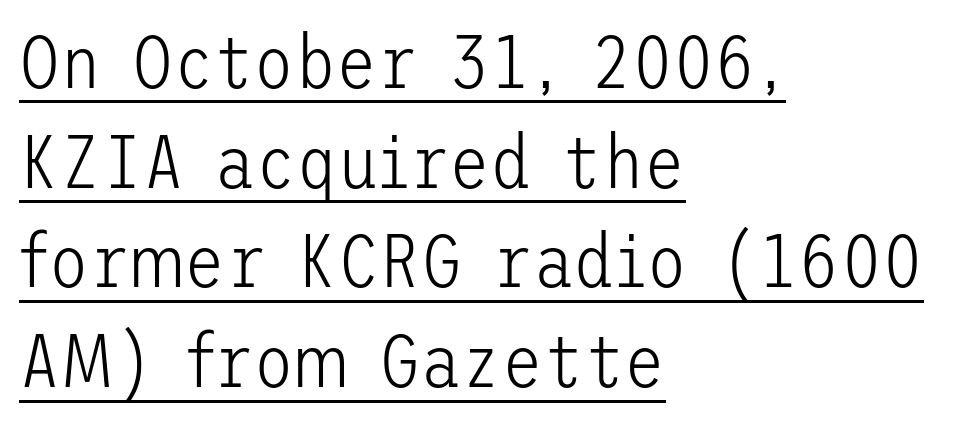
Letterform terminals end flat and unadorned throughout the passage. Vertically, the passage feels balanced, rows spaced as you'd expect. This rendering leaves character spacing at its baseline value. Is the stroke heavy? The answer is a plain regular-or-lighter.
